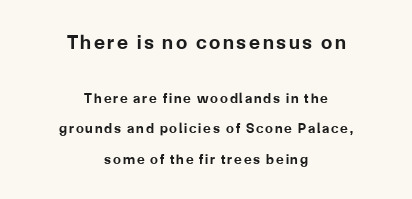
{"italic": "no", "bold": "yes", "underline": "no", "align": "center", "line_spacing": "loose", "line_spacing_ratio": 2.19, "larger_block": "first", "size_ratio": 1.43, "glyph_px": 20}
